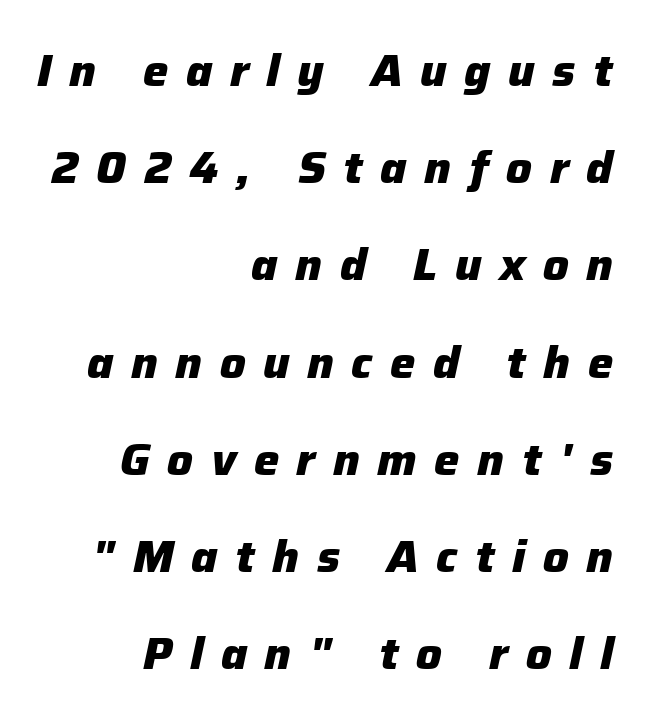
Q: Is the text bold? A: Yes.
Q: Is the text italic (slanted)? A: Yes, it leans right by about 12 degrees.
Q: Is the text underlined? A: No.
Q: How is the paragraph aligned? A: Right-aligned.
Q: Is the spacing between letters normal or unusually wide? A: Unusually wide.
Q: Is the spacing between lines tight, normal or loose? A: Loose.
Q: Width (condensed, normal, or wide)? A: Normal.
Q: Stroke contrast? A: Low.
Q: x-height? A: Medium.
Q: Monospaced? A: No.
